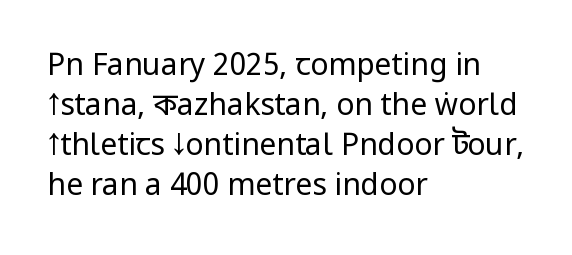
Vertical spacing — default. Anything drawn beneath the words? Only blank space. Horizontally, the lines are justified to the leading edge only. How are the letters spaced? Ordinarily, with no added tracking. The passage shown is typeset with a sans-serif family.
